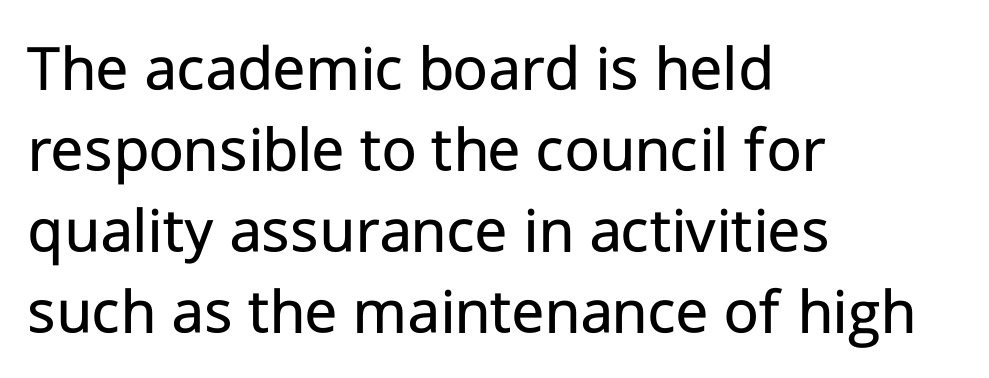
The area under the type is left untouched. The gaps between neighbouring characters are ordinary and unremarkable. Each letter's strokes conclude bluntly, with no projecting serifs. The letters stand upright; this is a roman face.
